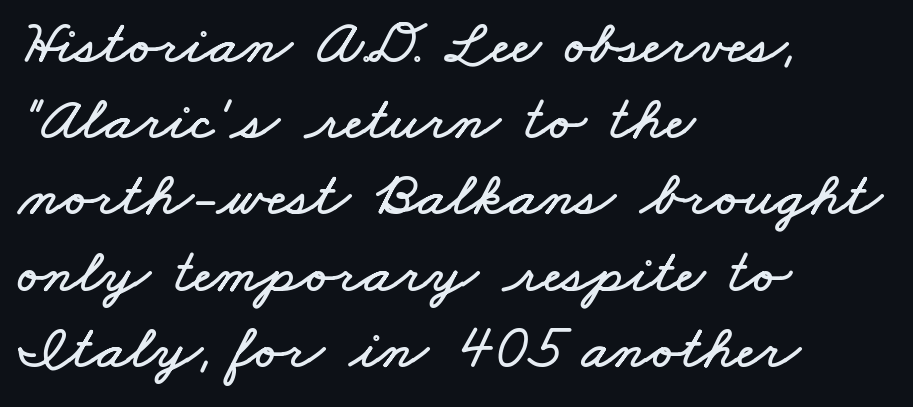
{"width": "wide", "stroke_contrast": "low", "x_height": "small", "monospaced": "no", "underline": "no", "align": "left", "line_spacing_ratio": 1.21, "letter_spacing": "normal", "letter_spacing_em": 0.0, "glyph_px": 63}
